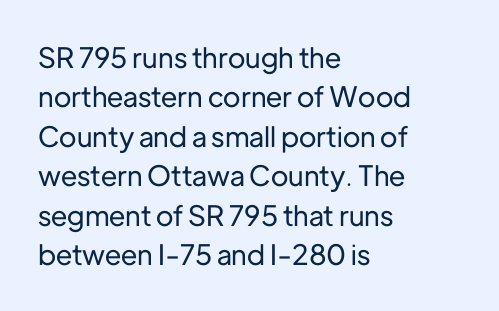
{"serif": "no", "italic": "no", "width": "normal", "stroke_contrast": "low", "x_height": "medium", "monospaced": "no", "underline": "no", "align": "left", "line_spacing": "normal", "line_spacing_ratio": 1.41, "letter_spacing": "normal", "letter_spacing_em": 0.0, "glyph_px": 28}
